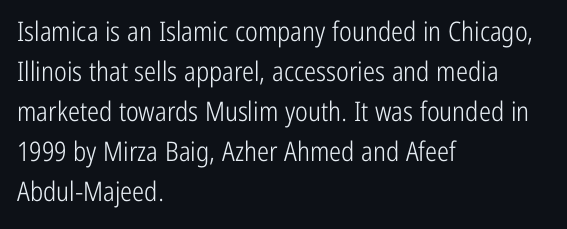
The image shows 27 px text type, upright; set left-aligned, normal line spacing (1.48x), normal letter spacing, not underlined.
